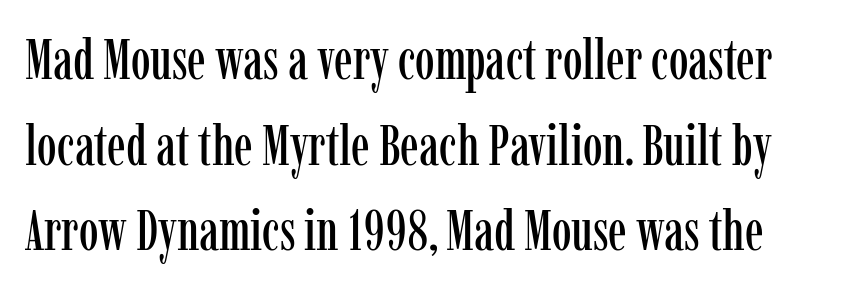
Q: Is the text italic (slanted)? A: No, it is upright.
Q: Is the typeface a serif or a sans-serif typeface? A: Serif.
Q: Is the text underlined? A: No.
Q: Is the spacing between letters normal or unusually wide? A: Normal.
Q: Is the spacing between lines tight, normal or loose? A: Normal.
Q: Width (condensed, normal, or wide)? A: Condensed.
Q: Stroke contrast? A: Low.
Q: x-height? A: Medium.
Q: Monospaced? A: No.
